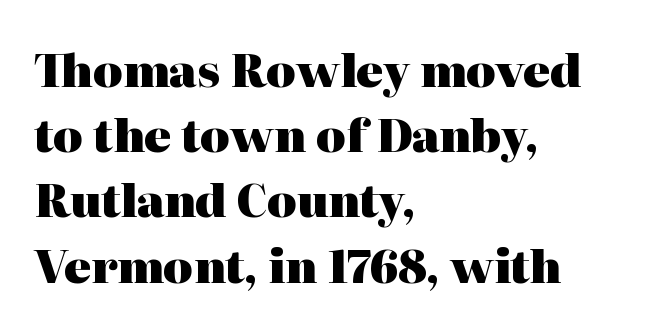
Bold? Absolutely — the strokes are thick and heavy. The vertical gap from one line to the next is medium. The font's upright variant was chosen for this text. Look at the tracking — it's just the regular setting, nothing added.
